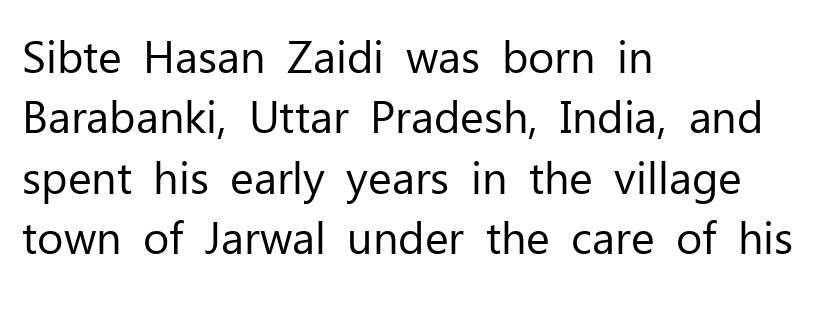
Underlining? Definitely not there. Stems and bowls with no extra thickness — not bold. Is the letter spacing exaggerated? No — it looks like the ordinary default. Type style note: lacks serifs. Horizontally, the lines are justified to the leading edge only.
